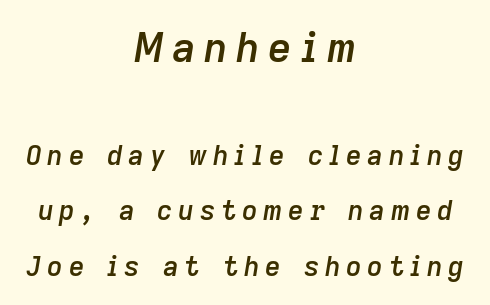
{"italic": "yes", "lean": "right", "slant_degrees": 9, "bold": "semi", "weight": "semibold", "width": "normal", "stroke_contrast": "low", "x_height": "medium", "monospaced": "no", "underline": "no", "align": "center", "line_spacing": "loose", "line_spacing_ratio": 2.05, "letter_spacing": "wide", "letter_spacing_em": 0.21, "larger_block": "first", "size_ratio": 1.52, "glyph_px": 41}
